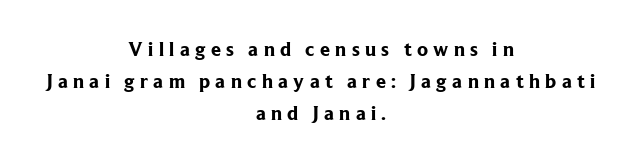
The typography opts for an upright posture over an oblique one. The zone under the glyphs is completely vacant. Summary of vertical rhythm: regular, with standard interline spacing. The line texture is sparse and dotted thanks to wide tracking.
